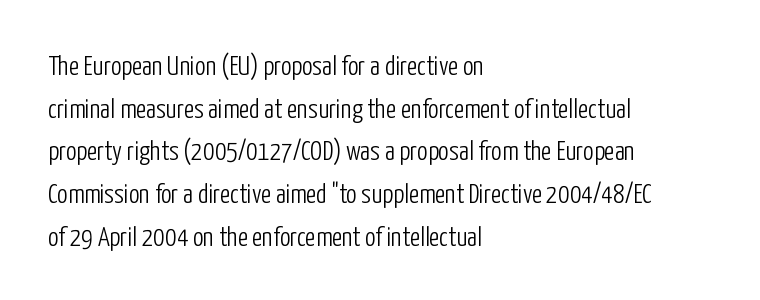
Q: Is the text bold? A: No.
Q: Is the text italic (slanted)? A: No, it is upright.
Q: Is the text underlined? A: No.
Q: How is the paragraph aligned? A: Left-aligned.
Q: Is the spacing between letters normal or unusually wide? A: Normal.
Q: Is the spacing between lines tight, normal or loose? A: Normal.
